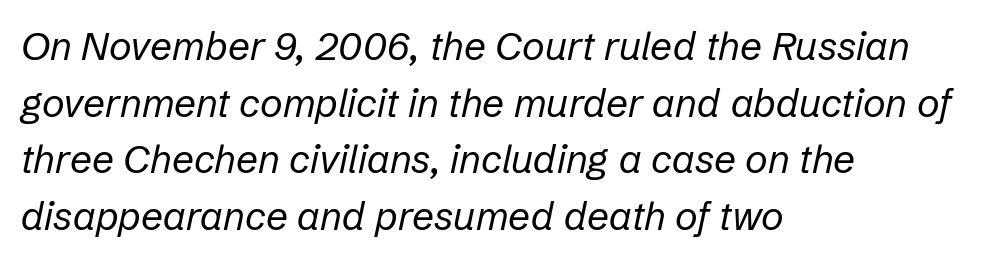
The letters advance in unequal steps, a hallmark of proportional type. Line beginnings align vertically; line endings do not. The vertical gap from one line to the next is medium. Compared with typical body copy, the letter spacing here is the same. The passage shown leans; its letterforms are oblique. Is the stroke heavy? The answer is a plain regular-or-lighter.
